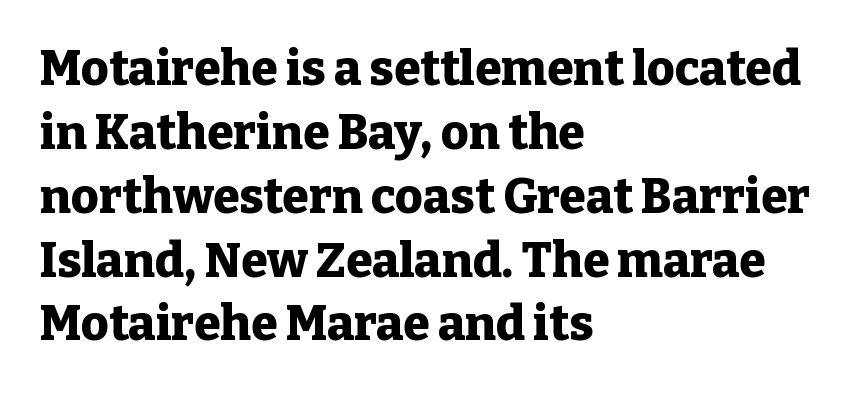
{"serif": "yes", "italic": "no", "bold": "yes", "weight": "heavy", "width": "normal", "stroke_contrast": "low", "x_height": "medium", "monospaced": "no", "underline": "no", "align": "left", "line_spacing": "normal", "line_spacing_ratio": 1.33, "letter_spacing": "normal", "letter_spacing_em": 0.0, "glyph_px": 48}
